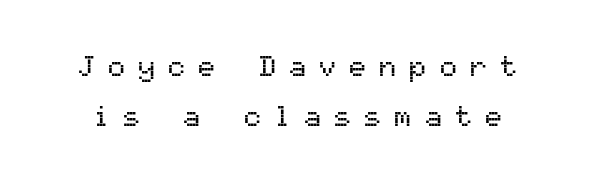
Between one letter and the next there's a generous, obvious gap. Here the designer chose a console-style face with uniform glyph widths. The typography opts for an upright posture over an oblique one. These lines are composed in type without serifs. Check under the words: just untouched page.
